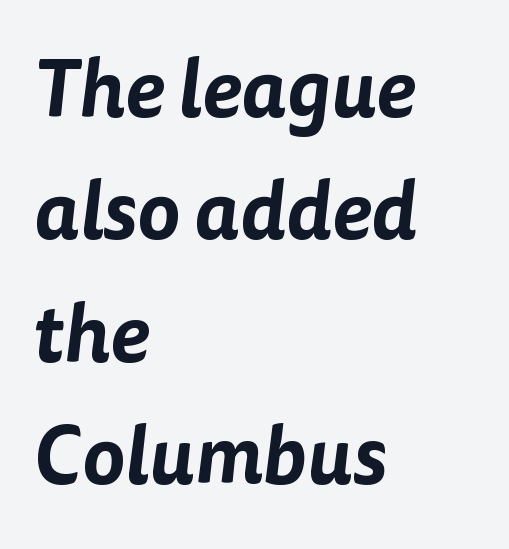
The image shows 80 px sans-serif type; set left-aligned, normal line spacing (1.53x), normal letter spacing, not underlined; low stroke contrast and a medium x-height.
